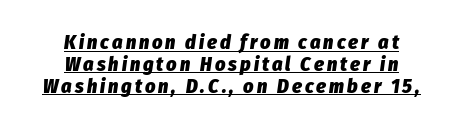
Vertical spacing — tight. These words are printed bold, with thick strokes throughout. Style check: oblique. The paragraph shown floats in the horizontal middle. Each line of the rendering has a horizontal stroke beneath the glyphs.
